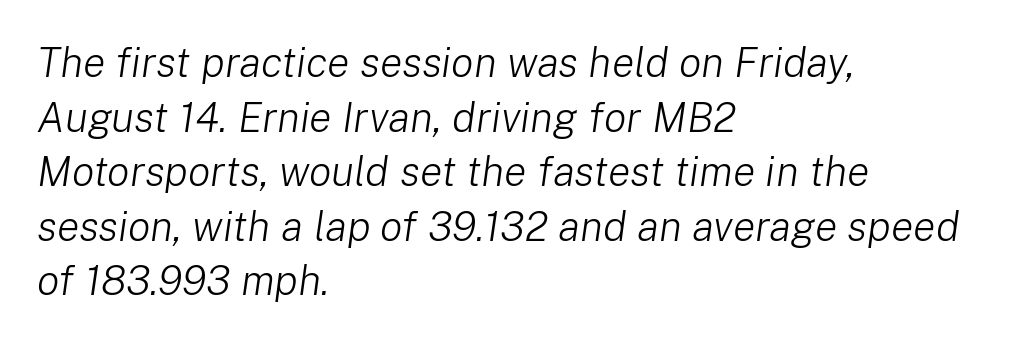
Note the varied advance widths — an 'i' is clearly narrower than an 'm'. Weight: not bold — regular or lighter. Beneath every word, the page is bare. These lines keep a tight, regular rhythm from letter to letter. Looking at the ascenders, they clearly lean.
